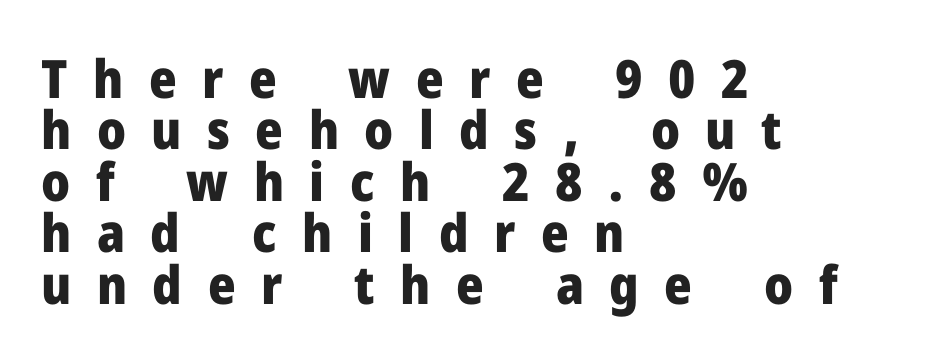
{"serif": "no", "italic": "no", "bold": "yes", "weight": "heavy", "width": "normal", "stroke_contrast": "low", "x_height": "medium", "monospaced": "no", "underline": "no", "align": "left", "line_spacing": "tight", "line_spacing_ratio": 0.97, "letter_spacing": "wide", "letter_spacing_em": 0.48, "glyph_px": 53}
